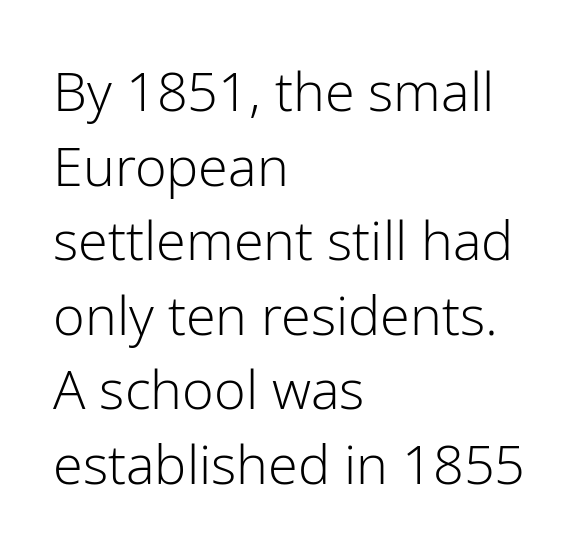
Heaviness? Minimal to ordinary, like unemphasized prose. Think of a printed novel: that variable character pitch is what you see here. Examine the stroke ends and you'll find no serifs. The lines sit at an ordinary, default distance from one another. Reading down the block, your eye returns to a fixed left position each line. Students, note that the glyphs here touch the page at normal intervals.
